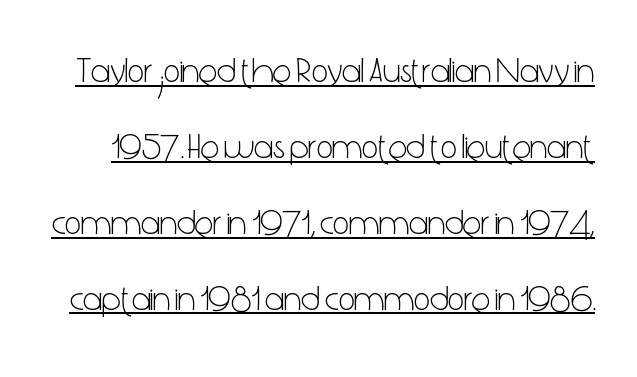
The image shows 35 px light, condensed sans-serif type, upright; set loose line spacing (2.17x), normal letter spacing, underlined; low stroke contrast and a medium x-height.
